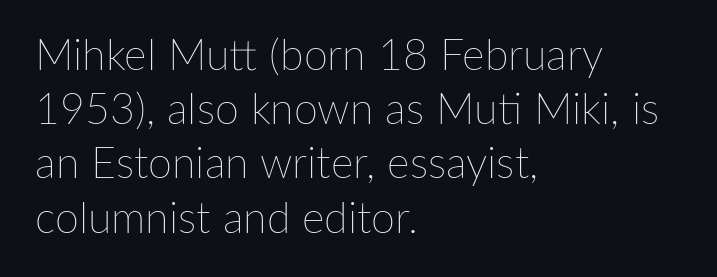
The image shows 43 px thin type, upright; set left-aligned, normal line spacing (1.26x), normal letter spacing, not underlined; low stroke contrast and a medium x-height.
